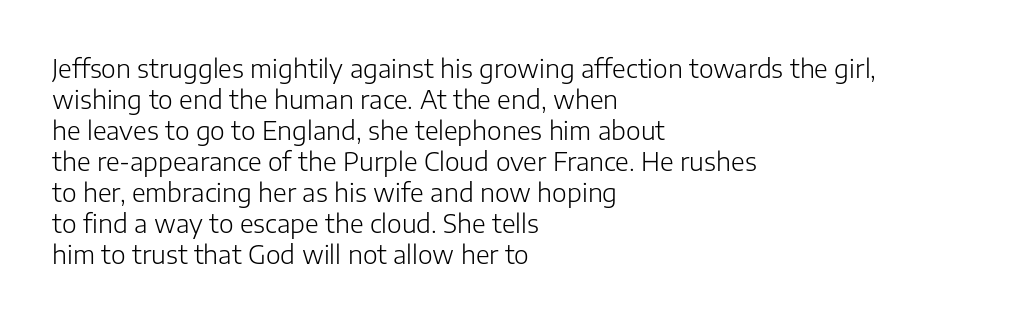
Q: Is the text bold? A: No.
Q: Is the text italic (slanted)? A: No, it is upright.
Q: Is the text underlined? A: No.
Q: How is the paragraph aligned? A: Left-aligned.
Q: Is the spacing between letters normal or unusually wide? A: Normal.
